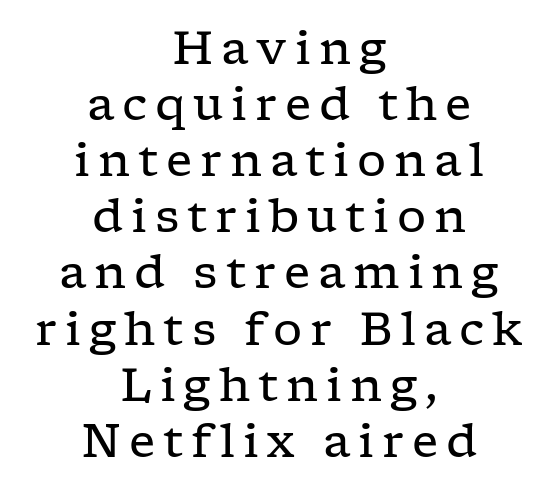
Weight: not bold — regular or lighter. Every character sits straight up, as roman type does. A student would call this center alignment; a typographer would say set centered. Underline: absent.
